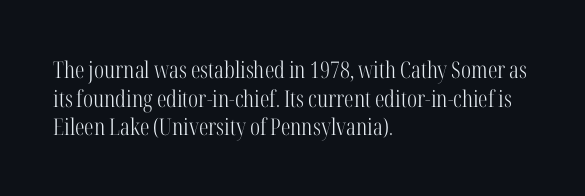
The lines sit at an ordinary, default distance from one another. The text block is weighted toward the left margin, trailing off unevenly rightward. Tracking value appears to be zero — textbook default spacing. Has an underline been added? It has not. Stroke mass is kept to a normal reading level or below.
